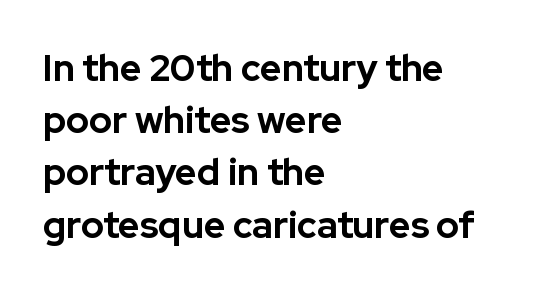
The image shows 37 px bold sans-serif type, upright; set left-aligned, normal line spacing (1.41x), normal letter spacing, not underlined; low stroke contrast and a medium x-height.
